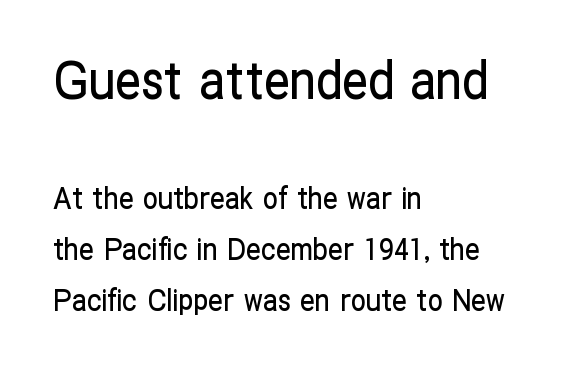
The image shows 52 px condensed sans-serif type, upright; set left-aligned, normal line spacing (1.69x), normal letter spacing, not underlined; the first (top) block is 1.73x larger; low stroke contrast and a medium x-height.
